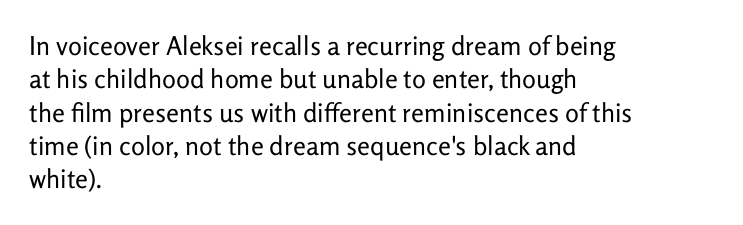
Q: Is the text bold? A: No.
Q: Is the text italic (slanted)? A: No, it is upright.
Q: Is the text underlined? A: No.
Q: How is the paragraph aligned? A: Left-aligned.
Q: Is the spacing between letters normal or unusually wide? A: Normal.
Q: Is the spacing between lines tight, normal or loose? A: Normal.
